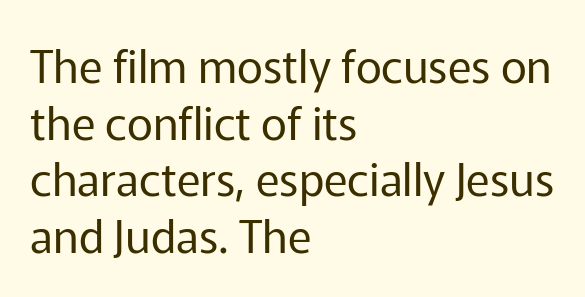
A typesetter would call this zero additional tracking. The rag falls on the right side of this text block. The typesetting does not lean heavy: it is not bold. Has an underline been added? It has not.
